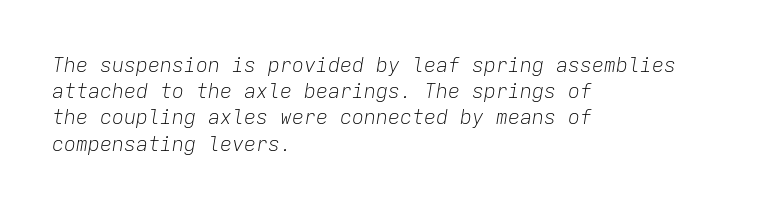
Q: Is the text bold? A: No.
Q: Is the text italic (slanted)? A: Yes, it leans right by about 9 degrees.
Q: Is the text underlined? A: No.
Q: How is the paragraph aligned? A: Left-aligned.
Q: Is the spacing between letters normal or unusually wide? A: Normal.
Q: Is the spacing between lines tight, normal or loose? A: Normal.
